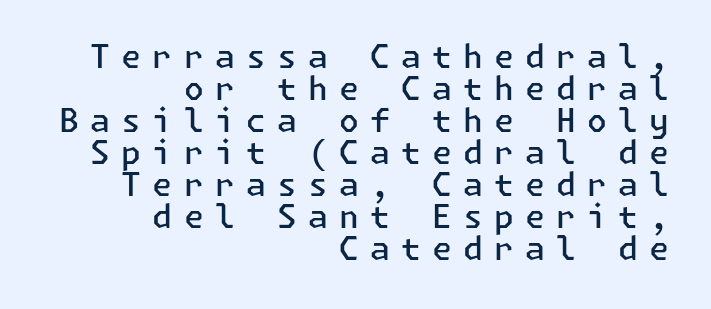
{"serif": "no", "italic": "no", "bold": "semi", "weight": "semibold", "width": "normal", "stroke_contrast": "low", "x_height": "medium", "underline": "no", "align": "right", "line_spacing": "tight", "line_spacing_ratio": 1.0, "letter_spacing": "wide", "letter_spacing_em": 0.35, "glyph_px": 32}
